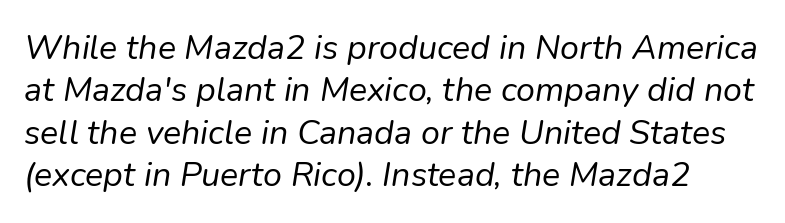
Q: Is the text bold? A: No.
Q: Is the text italic (slanted)? A: Yes, it leans right by about 9 degrees.
Q: Is the text underlined? A: No.
Q: Is the spacing between letters normal or unusually wide? A: Normal.
Q: Is the spacing between lines tight, normal or loose? A: Normal.
Q: Width (condensed, normal, or wide)? A: Normal.
Q: Stroke contrast? A: Low.
Q: x-height? A: Medium.
Q: Monospaced? A: No.
